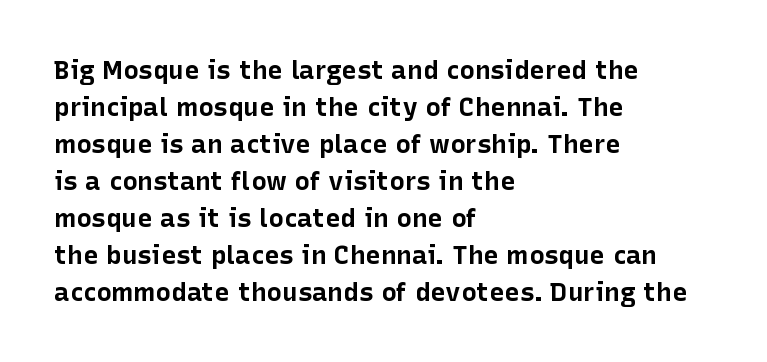
These words are printed bold, with thick strokes throughout. Between one letter and the next there's only the usual sliver of space. The letters stand straight up with perfectly vertical stems. The rendering anchors every line to the left-hand side. The leading is moderate, giving the passage an even texture.
